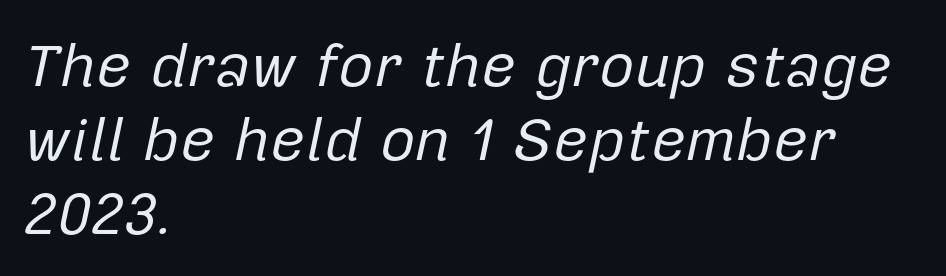
{"italic": "yes", "lean": "right", "slant_degrees": 12, "bold": "no", "weight": "regular", "width": "normal", "stroke_contrast": "low", "x_height": "medium", "monospaced": "no", "underline": "no", "align": "left", "line_spacing_ratio": 1.21, "letter_spacing": "normal", "letter_spacing_em": 0.0, "glyph_px": 61}
